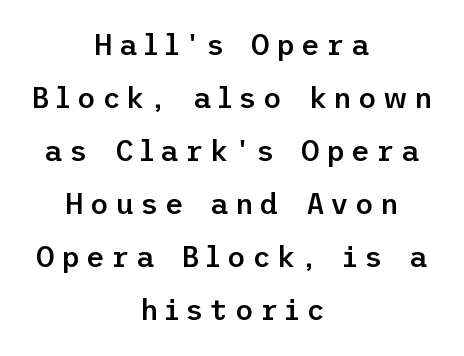
Q: Is the text bold? A: Semi-bold.
Q: Is the text italic (slanted)? A: No, it is upright.
Q: Is the typeface a serif or a sans-serif typeface? A: Sans-serif.
Q: Is the text underlined? A: No.
Q: How is the paragraph aligned? A: Centered.
Q: Is the spacing between letters normal or unusually wide? A: Unusually wide.
Q: Width (condensed, normal, or wide)? A: Normal.
Q: Stroke contrast? A: Low.
Q: x-height? A: Medium.
